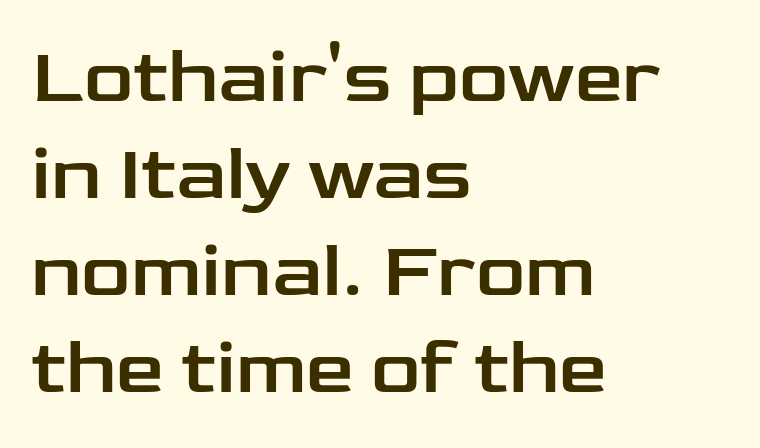
The image shows 77 px wide sans-serif type, upright; set left-aligned, normal line spacing (1.26x), normal letter spacing, not underlined; low stroke contrast and a medium x-height.
